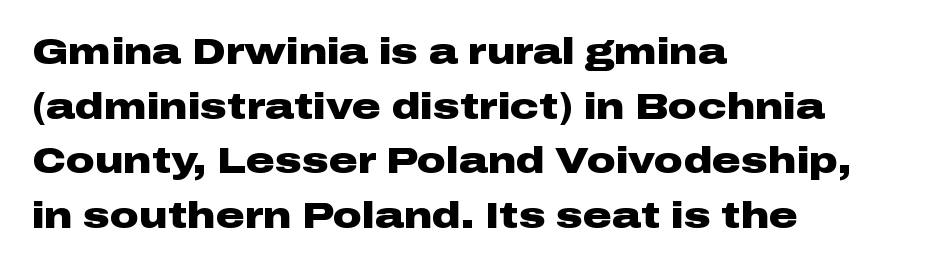
Caption: standard tracking, unaltered. These words are printed bold, with thick strokes throughout. These lines are rendered in a variable-pitch font. These lines stack with their left ends in a neat column. Only glyphs here, with clear space below each row. The leading is moderate, giving the passage an even texture.
